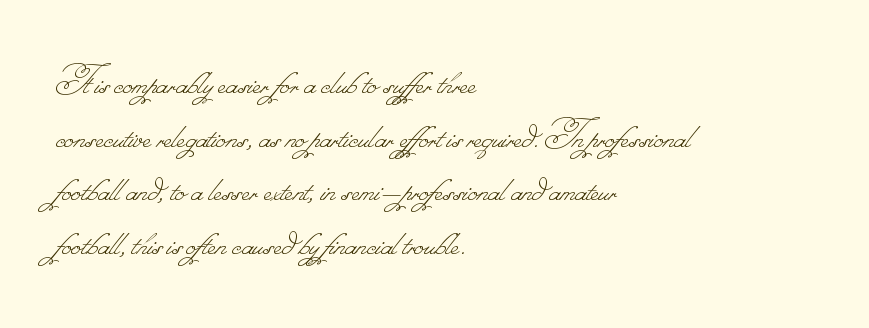
The area under the type is left untouched. Caption: standard tracking, unaltered. This sample is left-justified, so line endings fall wherever the words run out. Vertical stems look standard width or narrower in stroke. Character widths vary here, with narrow letters taking less room than wide ones.
